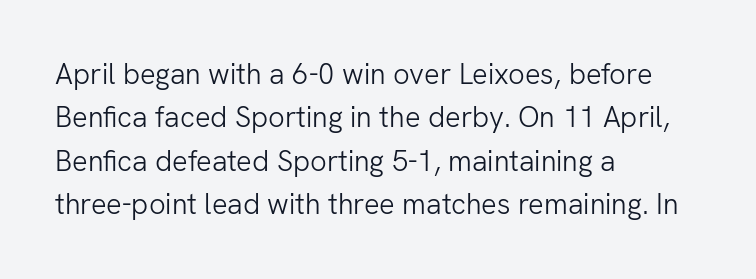
These glyphs show unthickened strokes, regular width or finer. Check where the strokes stop: nothing finishes them off — pure sans. Is this a fixed-width face? No — the glyphs have proportional, varying widths. Horizontally, the lines are justified to the leading edge only. Descenders are the only things crossing below the line.
